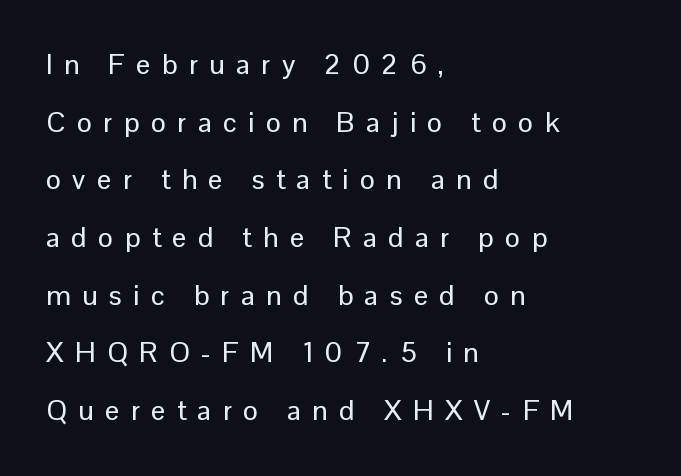
Every character sits straight up, as roman type does. The passage shown has open, widely tracked lettering throughout. Serif or sans? Sans — the stroke terminals are bare. The area under the type is left untouched. All the whitespace from short lines collects on the right. What's the leading like? Stretched, with rows far apart.
